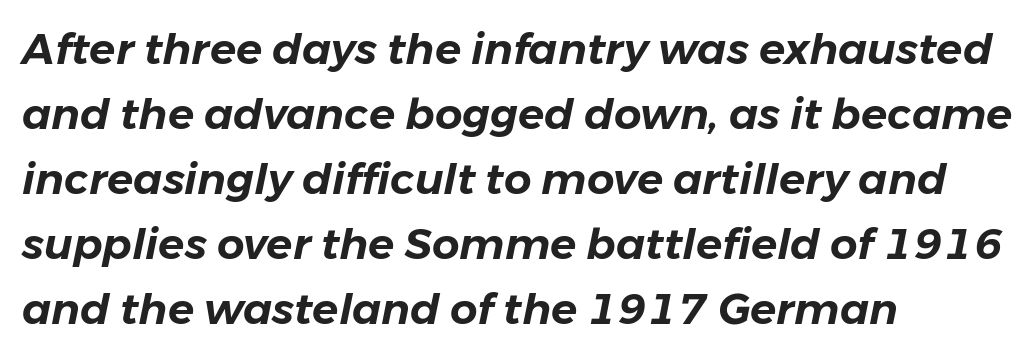
{"italic": "yes", "lean": "right", "slant_degrees": 11, "width": "normal", "stroke_contrast": "low", "x_height": "medium", "monospaced": "no", "underline": "no", "align": "left", "line_spacing": "normal", "line_spacing_ratio": 1.51, "letter_spacing": "normal", "letter_spacing_em": 0.0, "glyph_px": 43}
